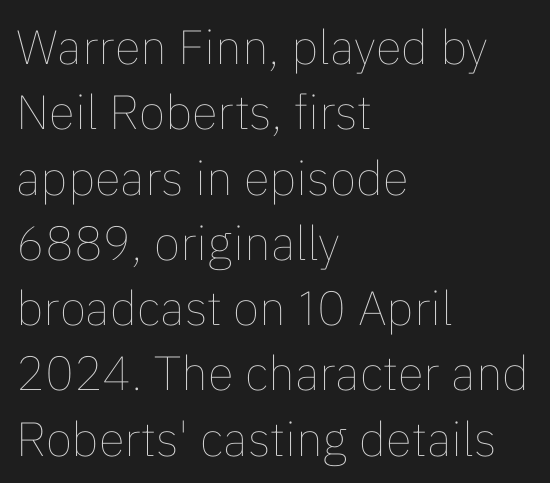
The image shows 48 px thin type, upright; set left-aligned, normal line spacing (1.36x), normal letter spacing, not underlined; low stroke contrast and a medium x-height.
